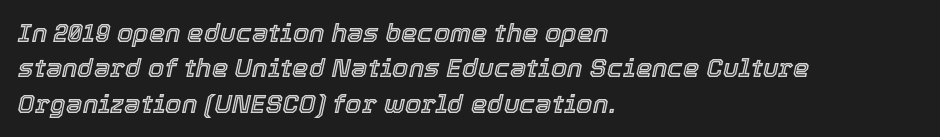
The image shows 26 px text type, italic (leaning right); set left-aligned, normal line spacing (1.36x), normal letter spacing, not underlined.
